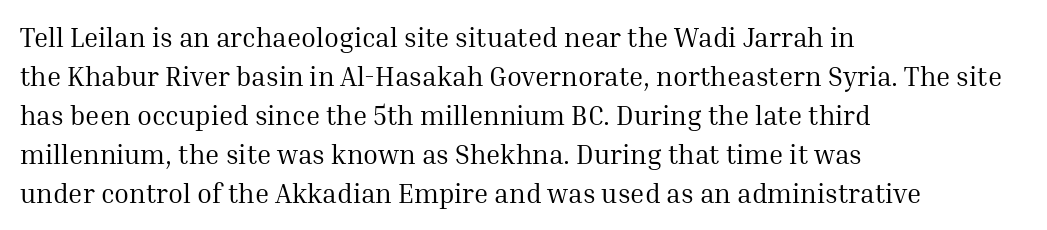
Q: Is the text bold? A: No.
Q: Is the text italic (slanted)? A: No, it is upright.
Q: Is the text underlined? A: No.
Q: How is the paragraph aligned? A: Left-aligned.
Q: Is the spacing between letters normal or unusually wide? A: Normal.
Q: Is the spacing between lines tight, normal or loose? A: Normal.
